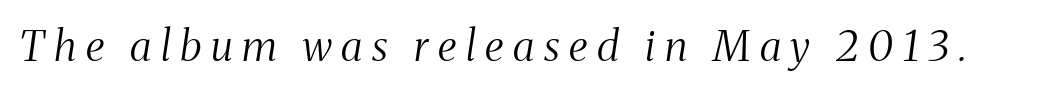
The image shows 42 px light, condensed serif type, italic (leaning right); set unusually wide letter spacing (+0.23 em), not underlined; medium stroke contrast and a medium x-height.
